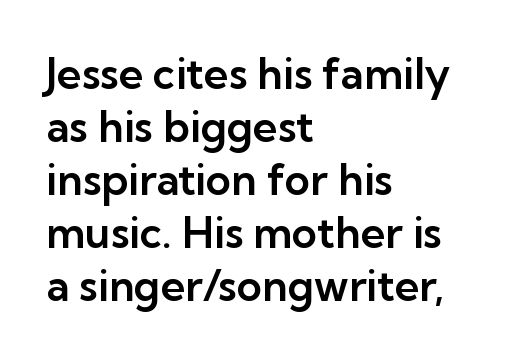
The image shows 43 px sans-serif type, upright; set left-aligned, line spacing 1.23x, normal letter spacing, not underlined; low stroke contrast and a medium x-height.
